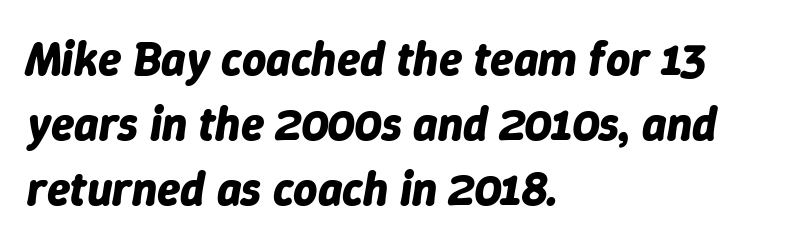
Q: Is the text bold? A: Yes.
Q: Is the text italic (slanted)? A: Yes, it leans right by about 9 degrees.
Q: Is the text underlined? A: No.
Q: How is the paragraph aligned? A: Left-aligned.
Q: Is the spacing between letters normal or unusually wide? A: Normal.
Q: Is the spacing between lines tight, normal or loose? A: Normal.
Q: Width (condensed, normal, or wide)? A: Normal.
Q: Stroke contrast? A: Low.
Q: x-height? A: Medium.
Q: Monospaced? A: No.
